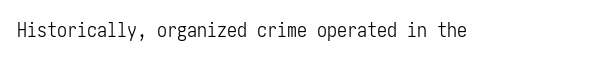
Q: Is the text bold? A: No.
Q: Is the text italic (slanted)? A: No, it is upright.
Q: Is the text underlined? A: No.
Q: Is the spacing between letters normal or unusually wide? A: Normal.
